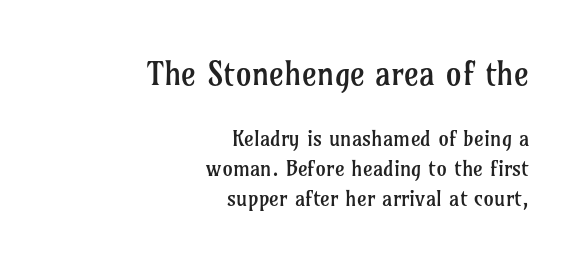
The image shows 32 px regular-weight serif type, upright; set right-aligned, normal line spacing (1.44x), normal letter spacing, not underlined; the first (top) block is 1.52x larger; low stroke contrast and a medium x-height.
